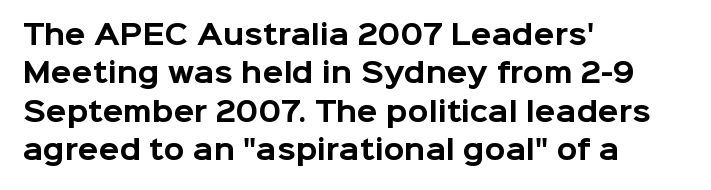
Glyph-to-glyph distance matches everyday printed text. Notice how thick the strokes are: this is what a full bold looks like. A normal amount of white space separates one row of letters from the next. Only glyphs here, with clear space below each row. Vertical strokes here are truly vertical.
